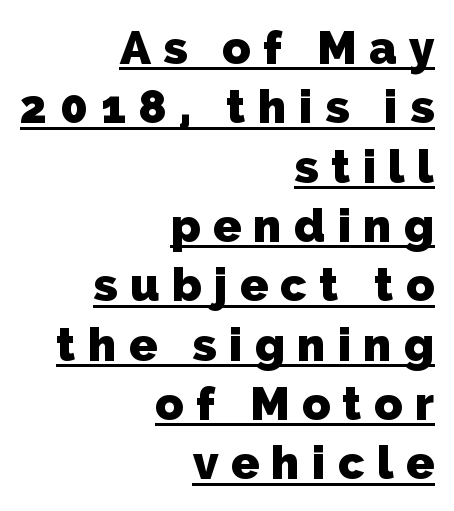
Q: Is the text bold? A: Yes.
Q: Is the typeface a serif or a sans-serif typeface? A: Sans-serif.
Q: Is the text underlined? A: Yes.
Q: How is the paragraph aligned? A: Right-aligned.
Q: Is the spacing between letters normal or unusually wide? A: Unusually wide.
Q: Is the spacing between lines tight, normal or loose? A: Normal.
Q: Width (condensed, normal, or wide)? A: Normal.
Q: Stroke contrast? A: Low.
Q: x-height? A: Medium.
Q: Monospaced? A: No.
